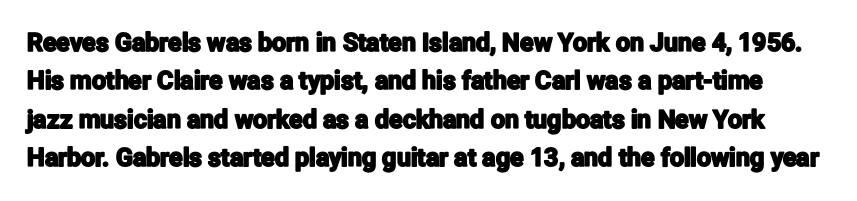
Q: Is the text italic (slanted)? A: No, it is upright.
Q: Is the text underlined? A: No.
Q: Is the spacing between letters normal or unusually wide? A: Normal.
Q: Is the spacing between lines tight, normal or loose? A: Normal.
